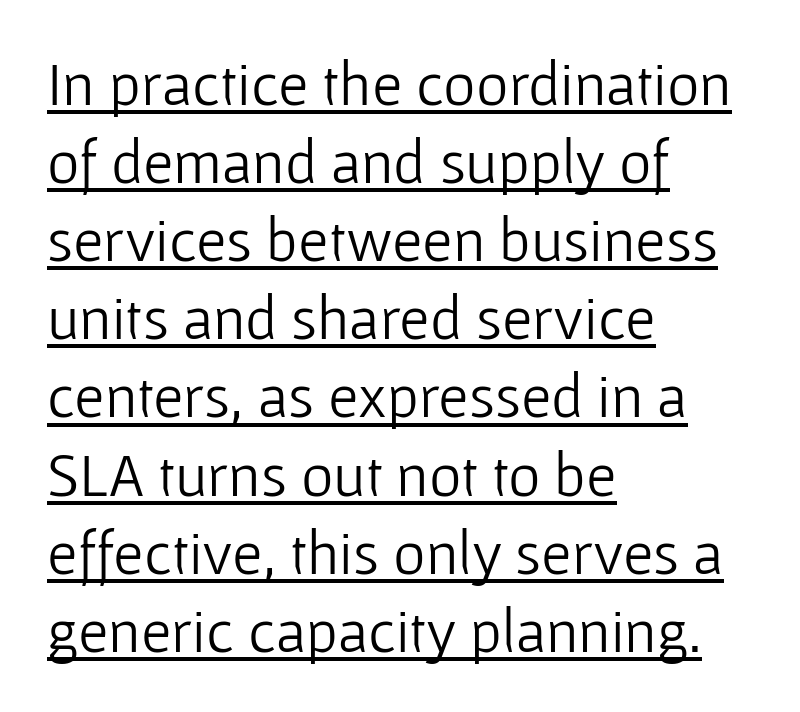
{"serif": "no", "italic": "no", "bold": "no", "weight": "light", "width": "normal", "stroke_contrast": "low", "x_height": "medium", "monospaced": "no", "underline": "yes", "align": "left", "line_spacing": "normal", "line_spacing_ratio": 1.26, "letter_spacing": "normal", "letter_spacing_em": 0.0, "glyph_px": 62}
